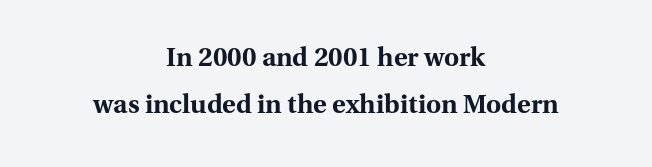
There is no visible air inserted between adjacent glyphs. A clean baseline with only descenders dipping below it. A roman cut, with each character standing at attention. Typeset on center — no edge is straight.
